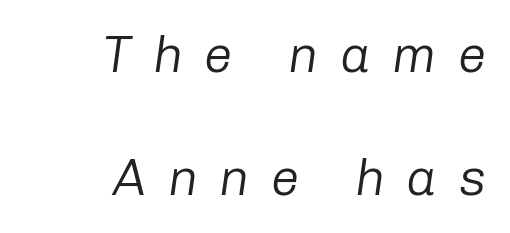
Q: Is the text bold? A: No.
Q: Is the text italic (slanted)? A: Yes, it leans right by about 8 degrees.
Q: Is the text underlined? A: No.
Q: How is the paragraph aligned? A: Right-aligned.
Q: Is the spacing between letters normal or unusually wide? A: Unusually wide.
Q: Is the spacing between lines tight, normal or loose? A: Loose.
Q: Width (condensed, normal, or wide)? A: Normal.
Q: Stroke contrast? A: Low.
Q: x-height? A: Medium.
Q: Monospaced? A: No.
